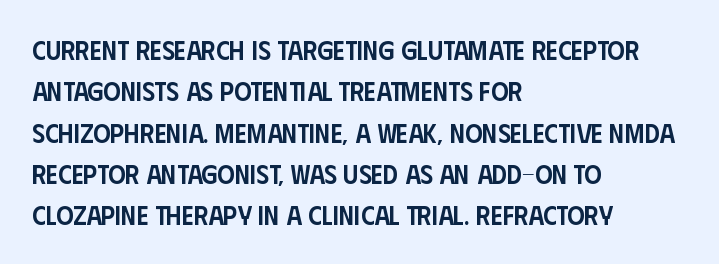
A student would call this left alignment; a typographer would say flush left, rag right. Line spacing here is normal. Tracking value appears to be zero — textbook default spacing. A typesetter would mark this as roman, not italic. Each glyph is drawn with semibold strokes, heavier than normal yet not fully bold. The strip under each line holds only bare page.
